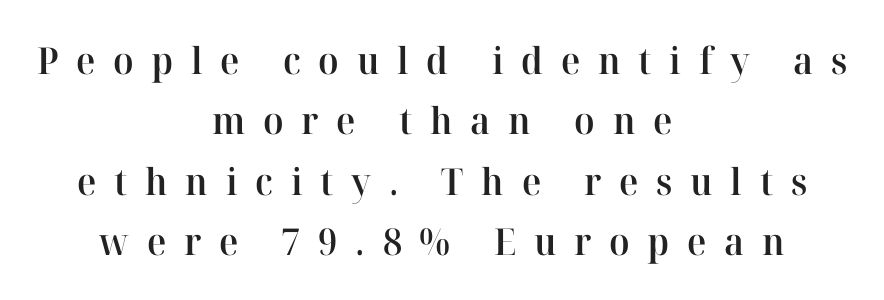
Alignment: centered. Character widths vary here, with narrow letters taking less room than wide ones. The strokes are fattened partway — semibold, not bold. The text was rendered using a seriffed face with decorative stroke endings. Leading matches the norm, producing a regular column.
